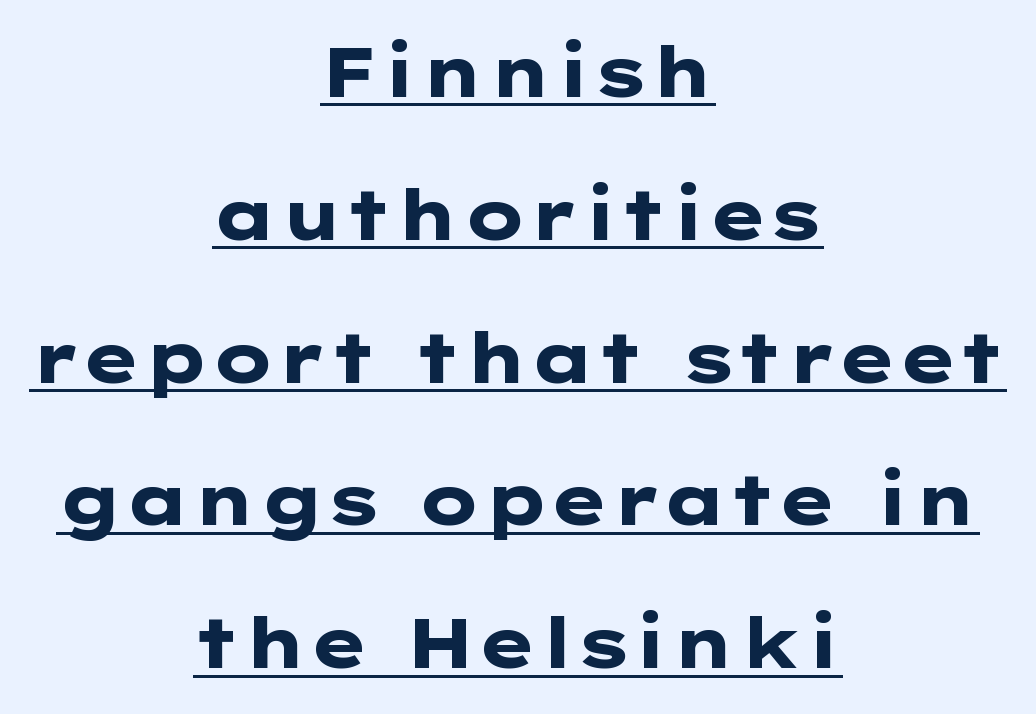
Q: Is the text bold? A: Yes.
Q: Is the text italic (slanted)? A: No, it is upright.
Q: Is the typeface a serif or a sans-serif typeface? A: Sans-serif.
Q: Is the text underlined? A: Yes.
Q: How is the paragraph aligned? A: Centered.
Q: Is the spacing between letters normal or unusually wide? A: Normal.
Q: Is the spacing between lines tight, normal or loose? A: Loose.
Q: Width (condensed, normal, or wide)? A: Wide.
Q: Stroke contrast? A: Low.
Q: x-height? A: Medium.
